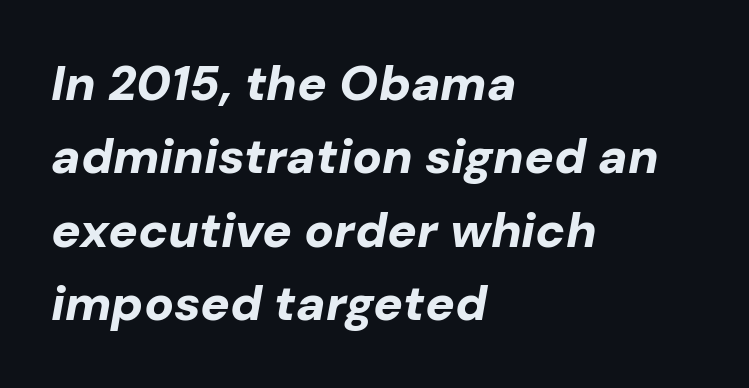
Spacing verdict: proportional, widths tailored to each character. Descender tails drop into unmarked territory. Regular leading. Slanted lettering throughout. Is the letter spacing exaggerated? No — it looks like the ordinary default.
